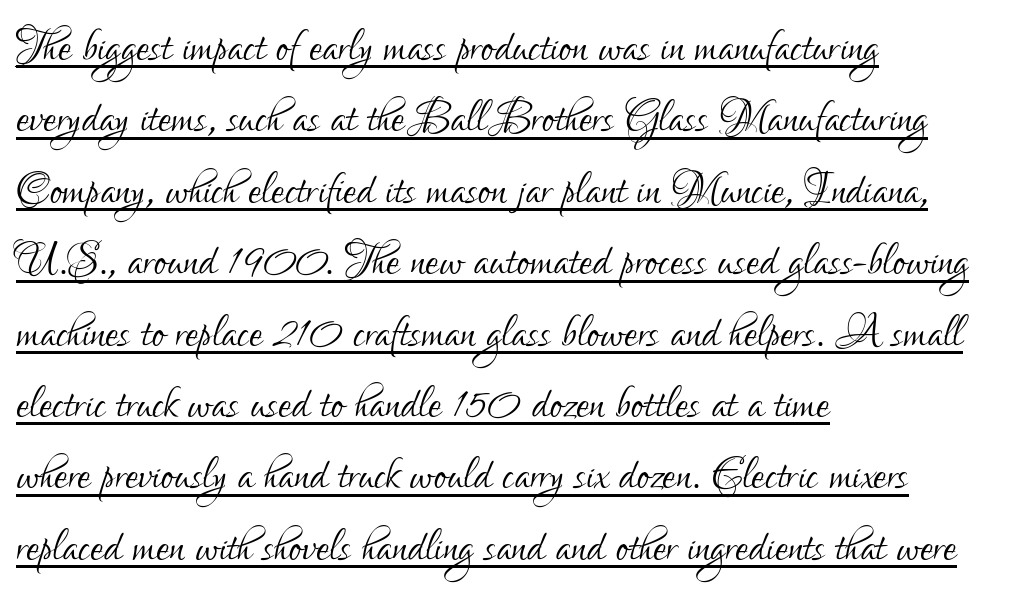
{"serif": "no", "bold": "no", "weight": "light", "width": "condensed", "stroke_contrast": "low", "x_height": "small", "monospaced": "no", "underline": "yes", "align": "left", "line_spacing_ratio": 1.21, "letter_spacing": "normal", "letter_spacing_em": 0.0, "glyph_px": 59}
